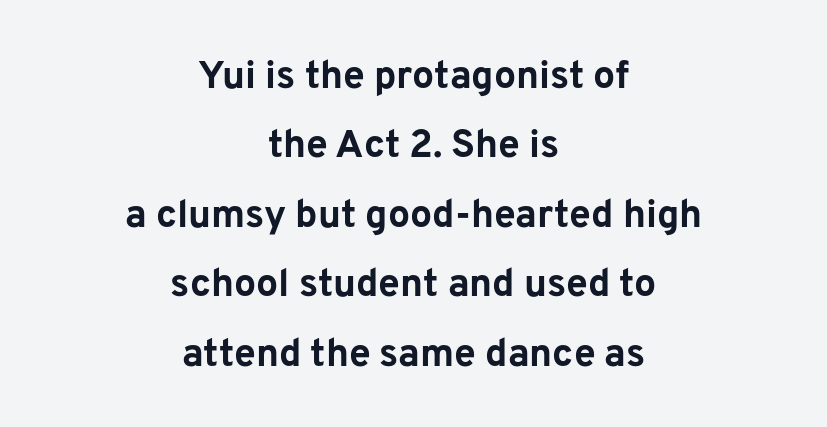
The image shows 39 px bold sans-serif type, upright; set centered, line spacing 1.78x, normal letter spacing, not underlined; low stroke contrast and a medium x-height.
